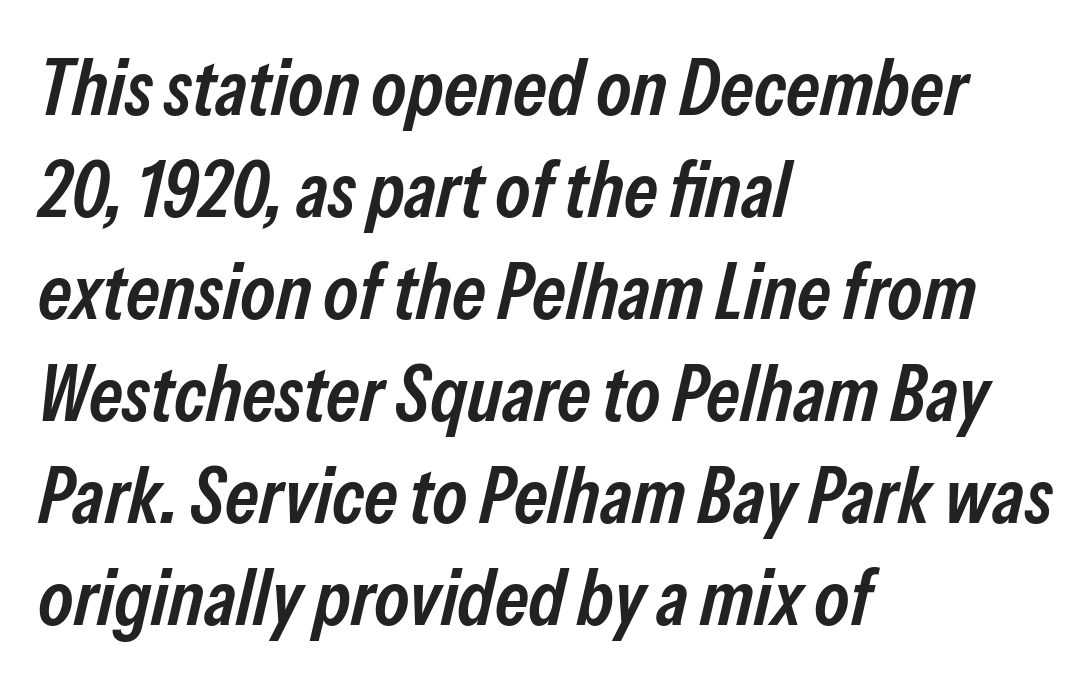
Q: Is the text bold? A: Semi-bold.
Q: Is the text italic (slanted)? A: Yes, it leans right by about 13 degrees.
Q: Is the text underlined? A: No.
Q: How is the paragraph aligned? A: Left-aligned.
Q: Is the spacing between letters normal or unusually wide? A: Normal.
Q: Is the spacing between lines tight, normal or loose? A: Normal.
Q: Width (condensed, normal, or wide)? A: Condensed.
Q: Stroke contrast? A: Low.
Q: x-height? A: Medium.
Q: Monospaced? A: No.
